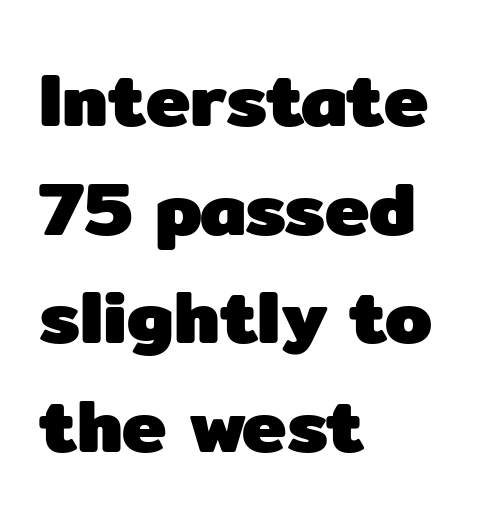
Q: Is the text bold? A: Yes.
Q: Is the text italic (slanted)? A: No, it is upright.
Q: Is the typeface a serif or a sans-serif typeface? A: Sans-serif.
Q: Is the text underlined? A: No.
Q: How is the paragraph aligned? A: Left-aligned.
Q: Is the spacing between letters normal or unusually wide? A: Normal.
Q: Is the spacing between lines tight, normal or loose? A: Normal.
Q: Width (condensed, normal, or wide)? A: Normal.
Q: Stroke contrast? A: Low.
Q: x-height? A: Medium.
Q: Monospaced? A: No.
